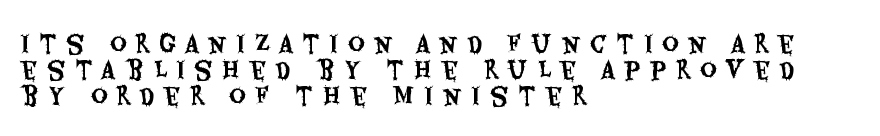
The image shows 23 px text type, upright; set left-aligned, tight line spacing (1.13x), unusually wide letter spacing (+0.42 em), not underlined.
